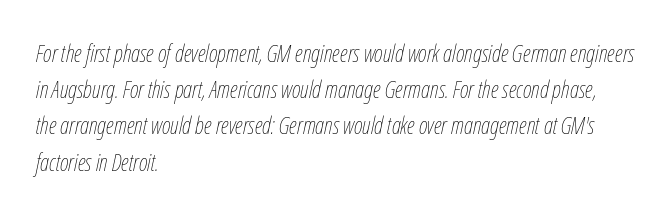
{"italic": "yes", "lean": "right", "slant_degrees": 12, "bold": "no", "underline": "no", "align": "left", "line_spacing": "normal", "line_spacing_ratio": 1.51, "letter_spacing": "normal", "letter_spacing_em": 0.0, "glyph_px": 24}
